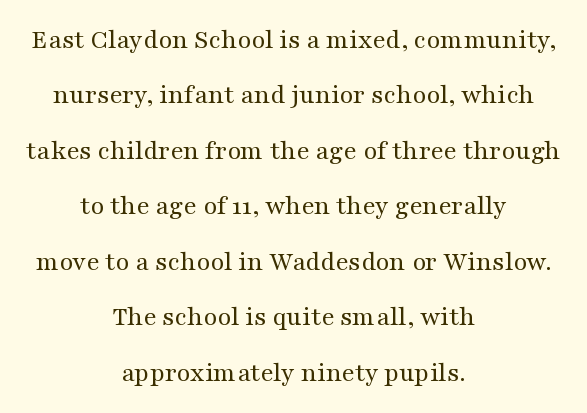
The image shows 28 px regular-weight, wide serif type, upright; set centered, loose line spacing (1.98x), normal letter spacing, not underlined; medium stroke contrast and a medium x-height.
